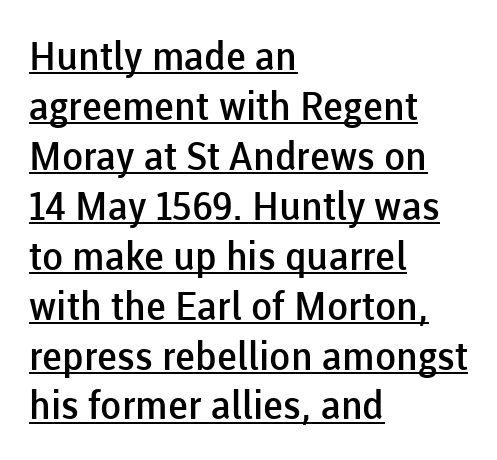
{"serif": "no", "italic": "no", "bold": "semi", "weight": "semibold", "width": "normal", "stroke_contrast": "low", "x_height": "medium", "monospaced": "no", "underline": "yes", "align": "left", "line_spacing": "normal", "line_spacing_ratio": 1.28, "letter_spacing": "normal", "letter_spacing_em": 0.0, "glyph_px": 39}
